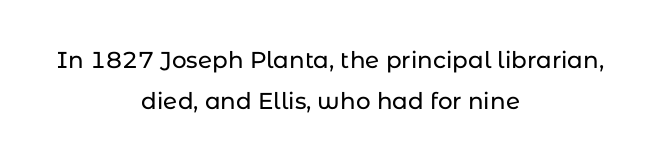
The image shows 23 px text type, upright; set centered, line spacing 1.8x, normal letter spacing, not underlined.
